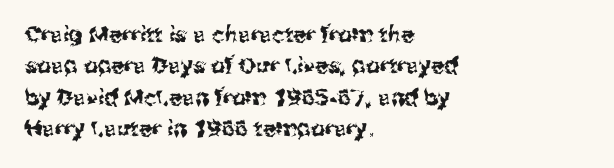
Q: Is the text italic (slanted)? A: No, it is upright.
Q: Is the text underlined? A: No.
Q: How is the paragraph aligned? A: Left-aligned.
Q: Is the spacing between letters normal or unusually wide? A: Normal.
Q: Is the spacing between lines tight, normal or loose? A: Normal.
